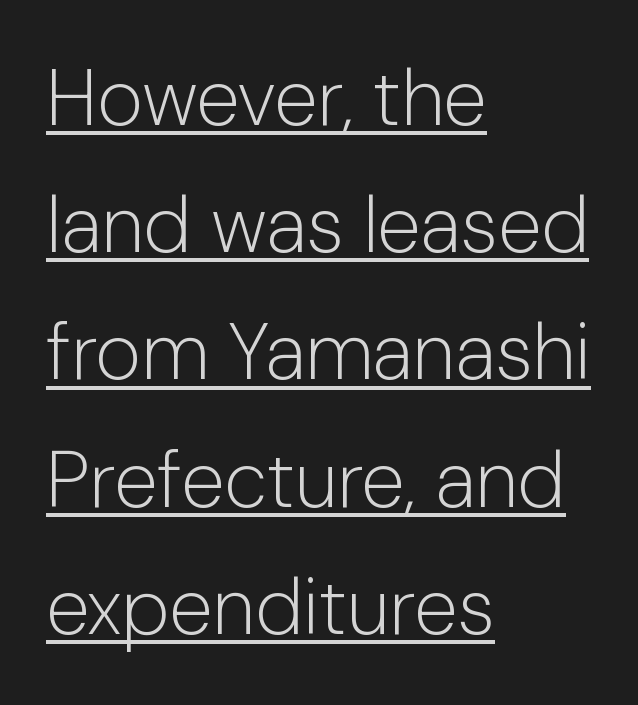
{"serif": "no", "italic": "no", "bold": "no", "weight": "light", "width": "normal", "stroke_contrast": "low", "x_height": "medium", "monospaced": "no", "underline": "yes", "align": "left", "line_spacing": "normal", "line_spacing_ratio": 1.61, "letter_spacing": "normal", "letter_spacing_em": 0.0, "glyph_px": 79}
